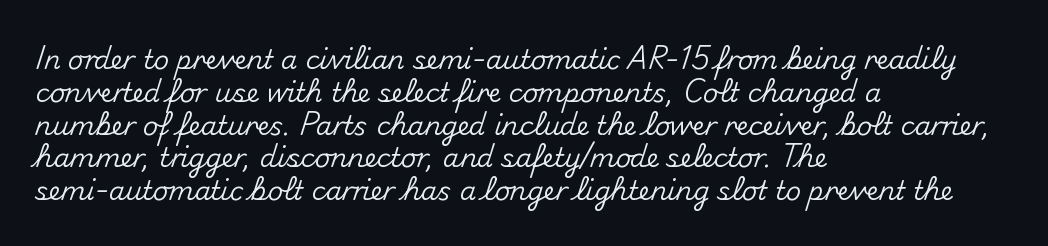
Each new line begins a customary step beneath the previous one. The passage shown is not underscored anywhere. Casual observation: everything's shoved over to the left.
